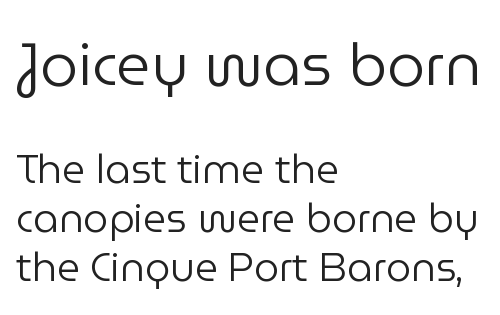
Bold? No — there's no thickening of the strokes. What stands out about the letter spacing? Nothing — it is the standard amount. The typeface chosen for these lines omits serifs. Reading top to bottom, the characters get smaller at the block break.
